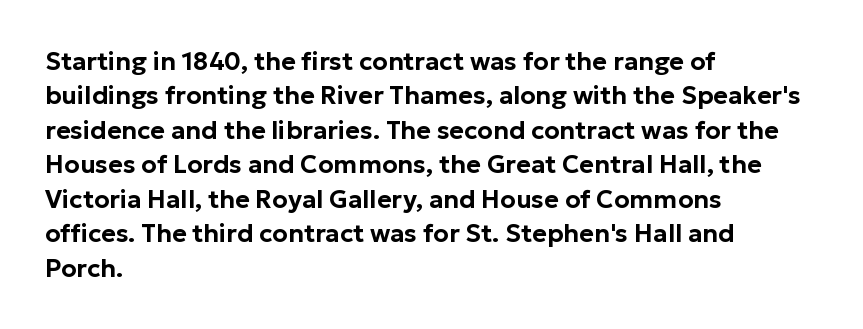
{"italic": "no", "underline": "no", "align": "left", "line_spacing": "normal", "line_spacing_ratio": 1.38, "letter_spacing": "normal", "letter_spacing_em": 0.0, "glyph_px": 25}
